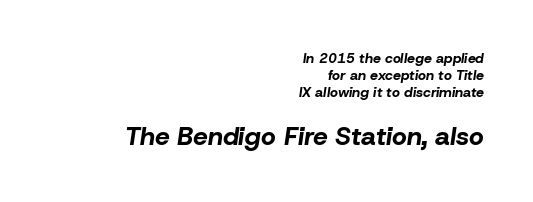
The image shows 26 px bold type, italic (leaning right); set right-aligned, line spacing 1.2x, normal letter spacing, not underlined; the second (bottom) block is 1.86x larger.
